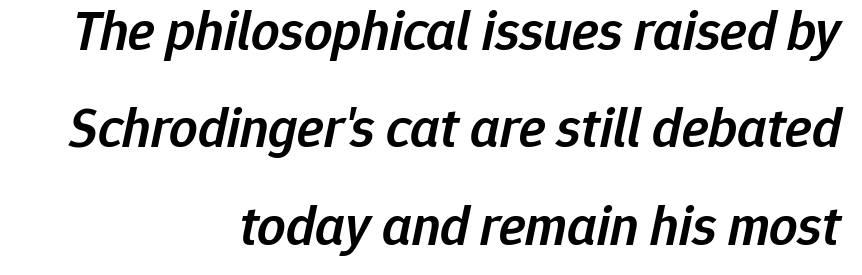
Each line ends at the same right margin while the left side varies. The rendering uses natural spacing where letterforms have individual widths. A bit beefed up — I'd call it semibold rather than bold. Observe the lean: these are italic letterforms.
